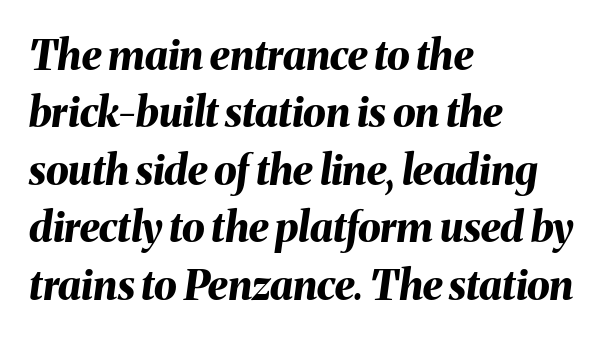
A student would call this left alignment; a typographer would say flush left, rag right. The face used here has a pronounced slope to its letters. In terms of leading, this rendering sits right in the middle. The letters advance in unequal steps, a hallmark of proportional type. Between one letter and the next there's only the usual sliver of space.
